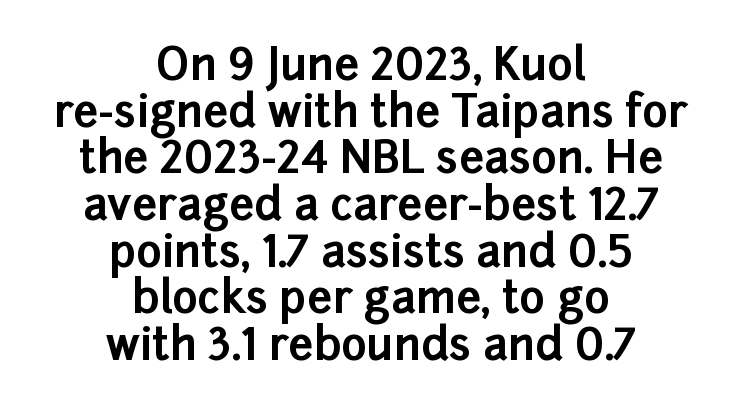
Q: Is the text bold? A: Yes.
Q: Is the text italic (slanted)? A: No, it is upright.
Q: Is the typeface a serif or a sans-serif typeface? A: Sans-serif.
Q: Is the text underlined? A: No.
Q: How is the paragraph aligned? A: Centered.
Q: Is the spacing between letters normal or unusually wide? A: Normal.
Q: Is the spacing between lines tight, normal or loose? A: Tight.
Q: Width (condensed, normal, or wide)? A: Normal.
Q: Stroke contrast? A: Low.
Q: x-height? A: Medium.
Q: Monospaced? A: No.
